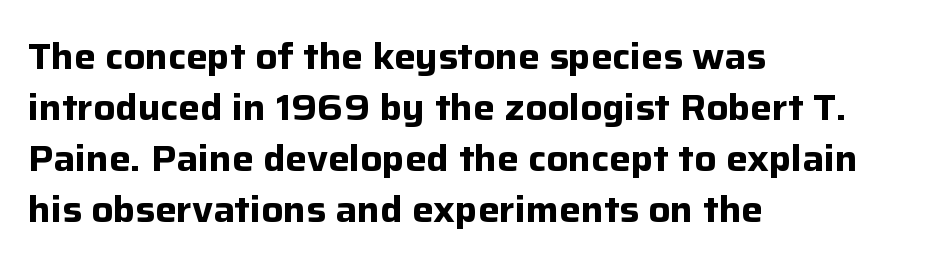
The type family on display is of the sans-serif kind. The rows are spaced the way most documents space them. Check under the words: just untouched page. Caption: multi-line text, flush left, ragged right. These lines are rendered in a variable-pitch font. In terms of posture, this sample is upright.
